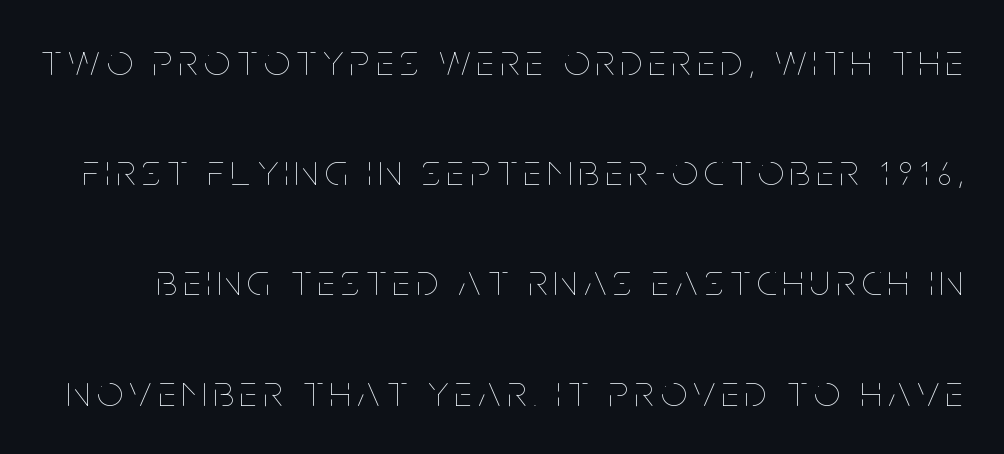
The image shows 45 px thin, condensed type, upright; set loose line spacing (2.45x), not underlined; low stroke contrast and a large x-height.
